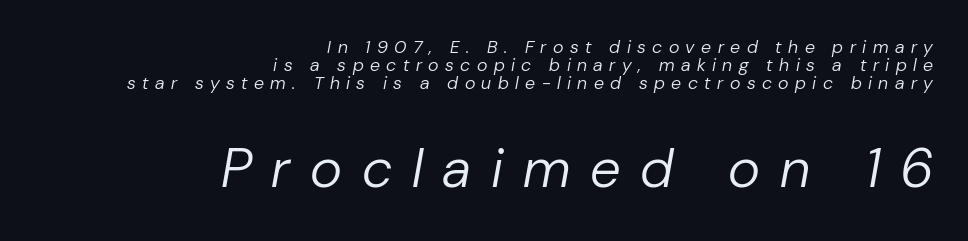
The image shows 55 px regular-weight type, italic (leaning right); set right-aligned, tight line spacing (0.99x), unusually wide letter spacing (+0.36 em), not underlined; the second (bottom) block is 3.06x larger; low stroke contrast and a medium x-height.
